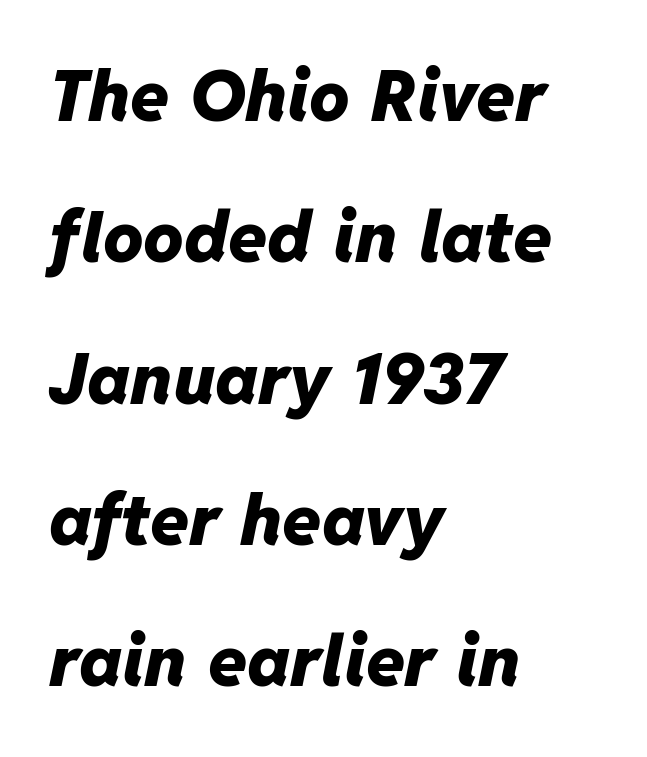
{"italic": "yes", "lean": "right", "slant_degrees": 11, "bold": "yes", "weight": "heavy", "width": "normal", "stroke_contrast": "low", "x_height": "medium", "monospaced": "no", "underline": "no", "align": "left", "line_spacing": "loose", "line_spacing_ratio": 1.99, "letter_spacing": "normal", "letter_spacing_em": 0.0, "glyph_px": 71}
